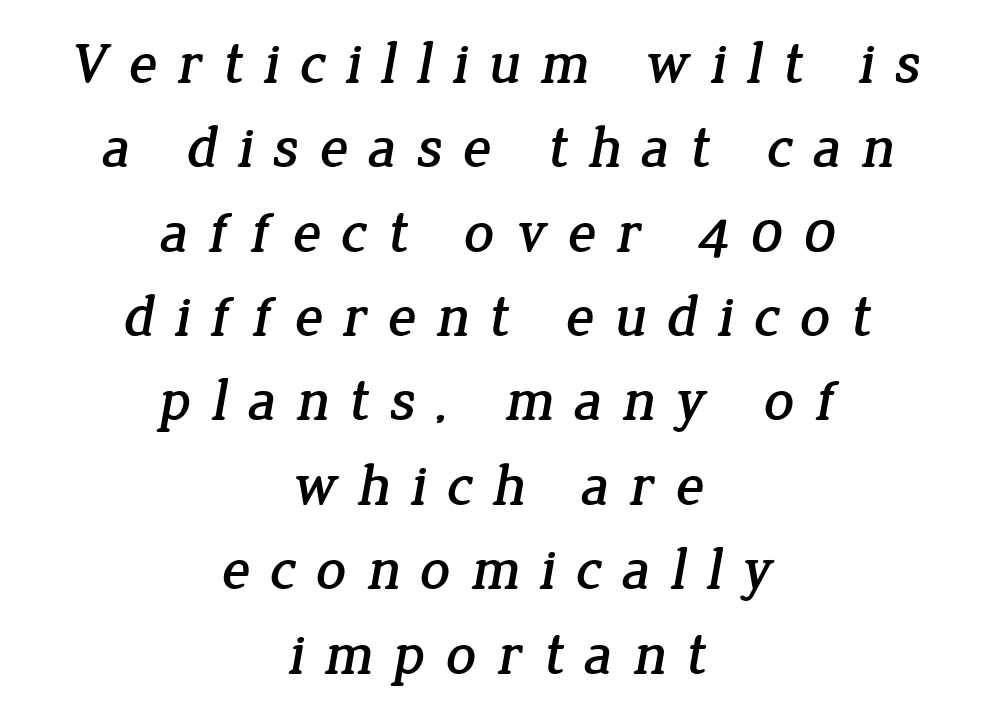
Is this a sans? No — the strokes have serifs. Character widths vary here, with narrow letters taking less room than wide ones. The space directly below the letters is spotless. Reading down the block, each line starts at a different indent, mirrored at its end. Look at the tracking — it's clearly loosened, letters drifting apart. The lines sit at an ordinary, default distance from one another.
